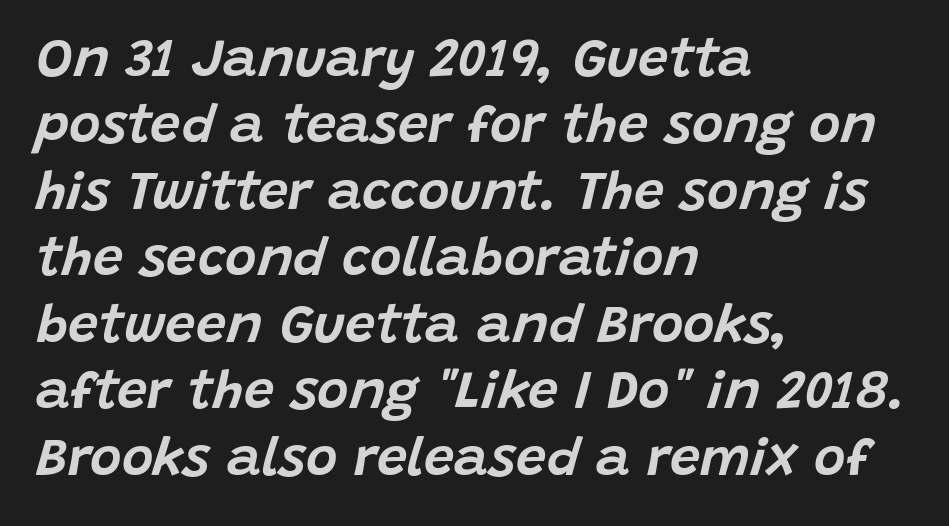
The image shows 54 px text type, italic (leaning right); set left-aligned, line spacing 1.23x, normal letter spacing, not underlined; low stroke contrast and a large x-height.
